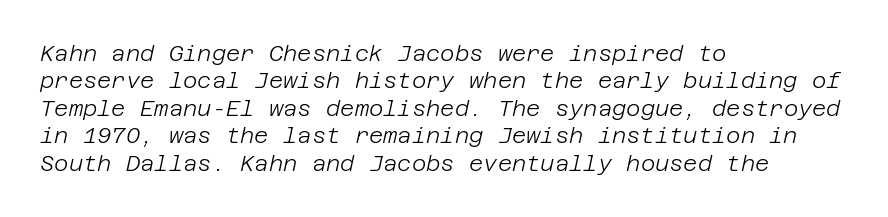
Q: Is the text bold? A: No.
Q: Is the text italic (slanted)? A: Yes, it leans right by about 12 degrees.
Q: Is the text underlined? A: No.
Q: How is the paragraph aligned? A: Left-aligned.
Q: Is the spacing between letters normal or unusually wide? A: Normal.
Q: Is the spacing between lines tight, normal or loose? A: Normal.
